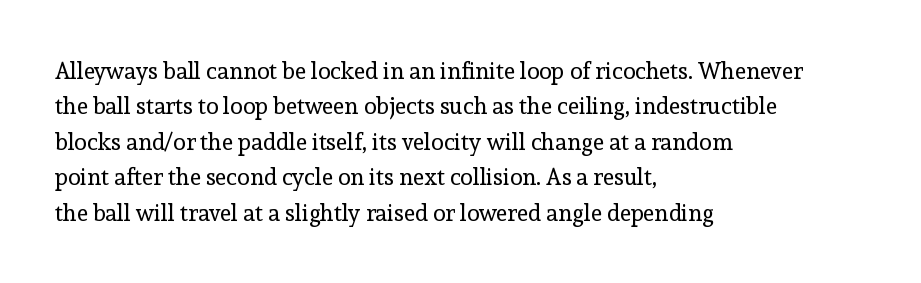
Q: Is the text bold? A: No.
Q: Is the text italic (slanted)? A: No, it is upright.
Q: Is the text underlined? A: No.
Q: How is the paragraph aligned? A: Left-aligned.
Q: Is the spacing between letters normal or unusually wide? A: Normal.
Q: Is the spacing between lines tight, normal or loose? A: Normal.
